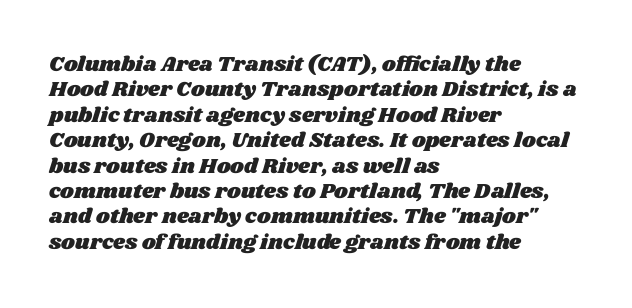
Q: Is the text underlined? A: No.
Q: How is the paragraph aligned? A: Left-aligned.
Q: Is the spacing between letters normal or unusually wide? A: Normal.
